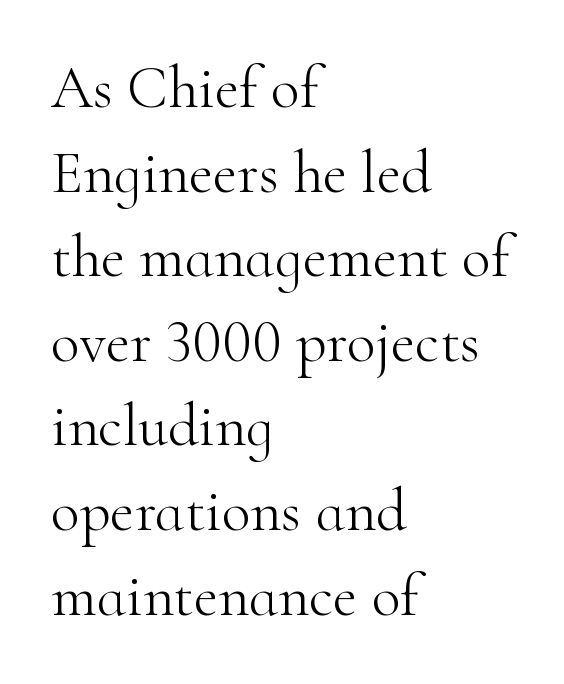
{"serif": "yes", "italic": "no", "bold": "no", "weight": "light", "width": "normal", "stroke_contrast": "high", "x_height": "small", "monospaced": "no", "underline": "no", "align": "left", "line_spacing": "normal", "line_spacing_ratio": 1.41, "letter_spacing": "normal", "letter_spacing_em": 0.0, "glyph_px": 60}
